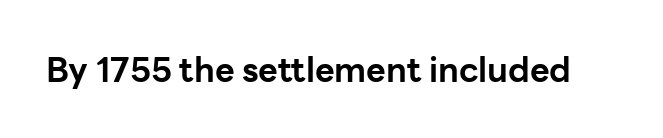
The image shows 34 px bold sans-serif type, upright; set normal letter spacing, not underlined; low stroke contrast and a medium x-height.
